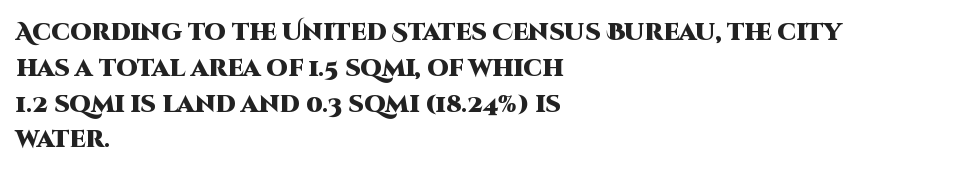
{"italic": "no", "bold": "yes", "underline": "no", "align": "left", "line_spacing": "normal", "line_spacing_ratio": 1.49, "letter_spacing": "normal", "letter_spacing_em": 0.0, "glyph_px": 24}
